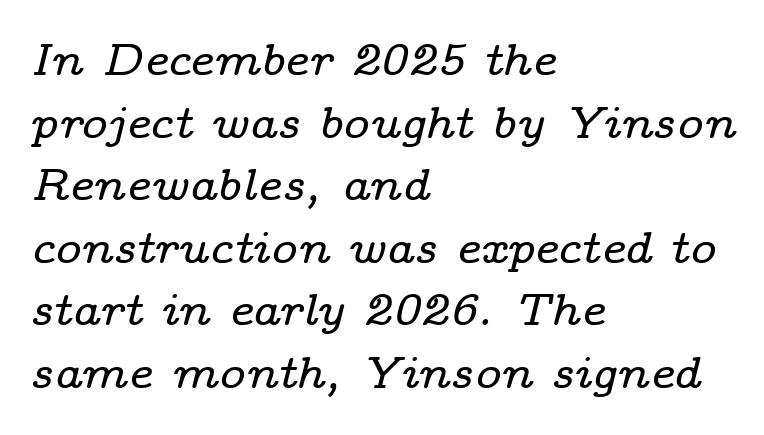
Q: Is the text italic (slanted)? A: Yes, it leans right by about 14 degrees.
Q: Is the typeface a serif or a sans-serif typeface? A: Serif.
Q: Is the text underlined? A: No.
Q: How is the paragraph aligned? A: Left-aligned.
Q: Is the spacing between letters normal or unusually wide? A: Normal.
Q: Is the spacing between lines tight, normal or loose? A: Normal.
Q: Width (condensed, normal, or wide)? A: Wide.
Q: Stroke contrast? A: Low.
Q: x-height? A: Medium.
Q: Monospaced? A: No.
